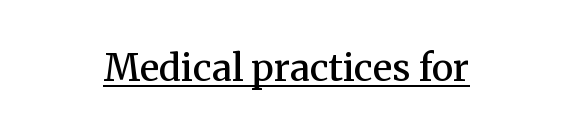
{"serif": "yes", "italic": "no", "bold": "semi", "weight": "semibold", "width": "normal", "stroke_contrast": "medium", "x_height": "medium", "monospaced": "no", "underline": "yes", "letter_spacing": "normal", "letter_spacing_em": 0.0, "glyph_px": 37}
